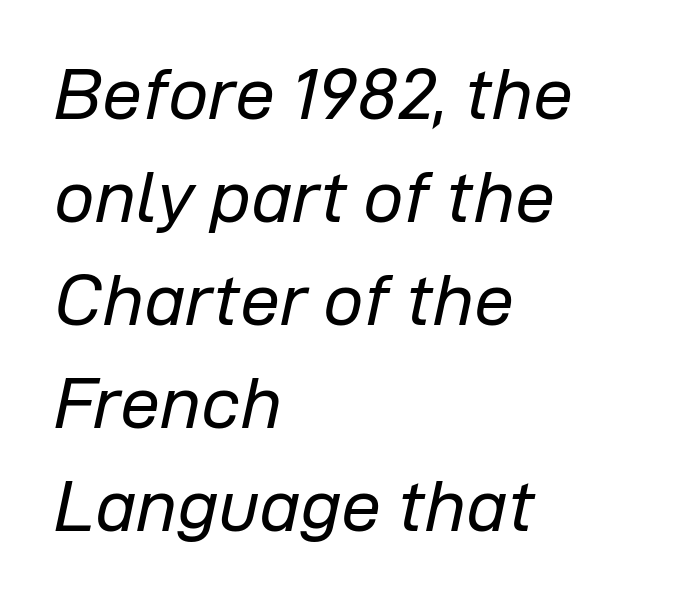
{"italic": "yes", "lean": "right", "slant_degrees": 12, "bold": "no", "weight": "regular", "width": "normal", "stroke_contrast": "low", "x_height": "medium", "monospaced": "no", "underline": "no", "align": "left", "line_spacing": "normal", "line_spacing_ratio": 1.43, "letter_spacing": "normal", "letter_spacing_em": 0.0, "glyph_px": 72}
